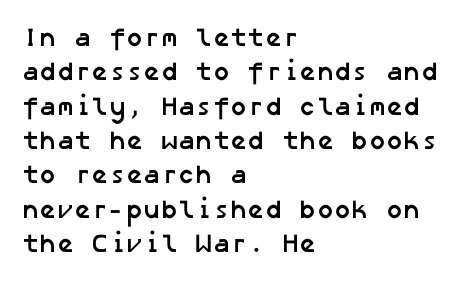
The image shows 26 px bold type; set left-aligned, normal line spacing (1.32x), normal letter spacing, not underlined.
